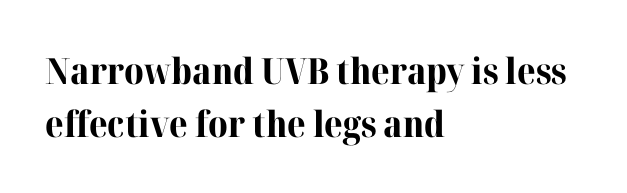
Q: Is the text bold? A: Yes.
Q: Is the text italic (slanted)? A: No, it is upright.
Q: Is the typeface a serif or a sans-serif typeface? A: Serif.
Q: Is the text underlined? A: No.
Q: How is the paragraph aligned? A: Left-aligned.
Q: Is the spacing between letters normal or unusually wide? A: Normal.
Q: Is the spacing between lines tight, normal or loose? A: Normal.
Q: Width (condensed, normal, or wide)? A: Normal.
Q: Stroke contrast? A: High.
Q: x-height? A: Medium.
Q: Monospaced? A: No.
